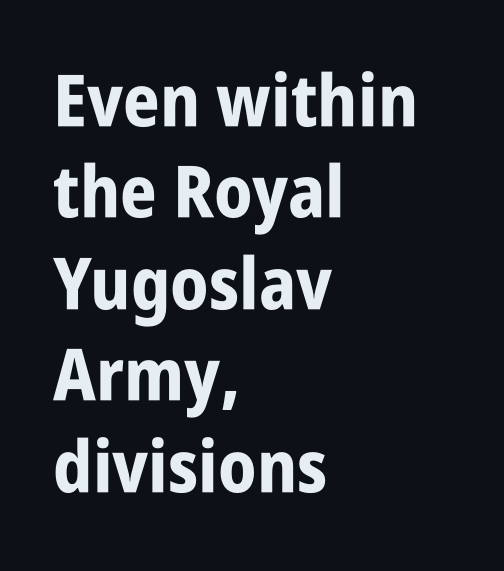
Q: Is the text bold? A: Yes.
Q: Is the text italic (slanted)? A: No, it is upright.
Q: Is the typeface a serif or a sans-serif typeface? A: Sans-serif.
Q: Is the text underlined? A: No.
Q: How is the paragraph aligned? A: Left-aligned.
Q: Is the spacing between letters normal or unusually wide? A: Normal.
Q: Is the spacing between lines tight, normal or loose? A: Normal.
Q: Width (condensed, normal, or wide)? A: Condensed.
Q: Stroke contrast? A: Low.
Q: x-height? A: Large.
Q: Monospaced? A: No.
